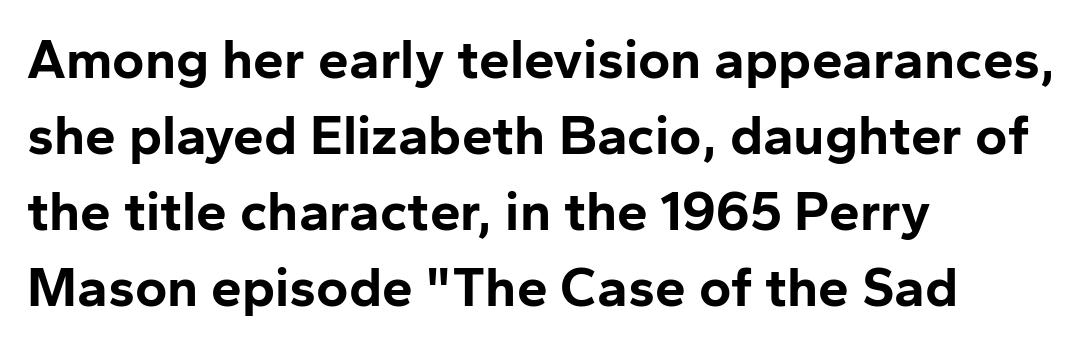
The image shows 55 px bold sans-serif type, upright; set left-aligned, normal line spacing (1.38x), normal letter spacing, not underlined; low stroke contrast and a medium x-height.
